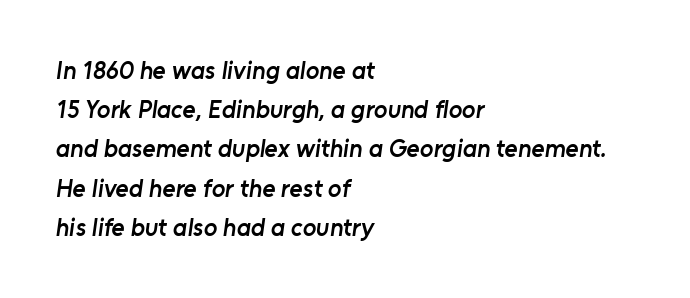
{"bold": "semi", "underline": "no", "align": "left", "line_spacing": "normal", "line_spacing_ratio": 1.57, "letter_spacing": "normal", "letter_spacing_em": 0.0, "glyph_px": 25}
